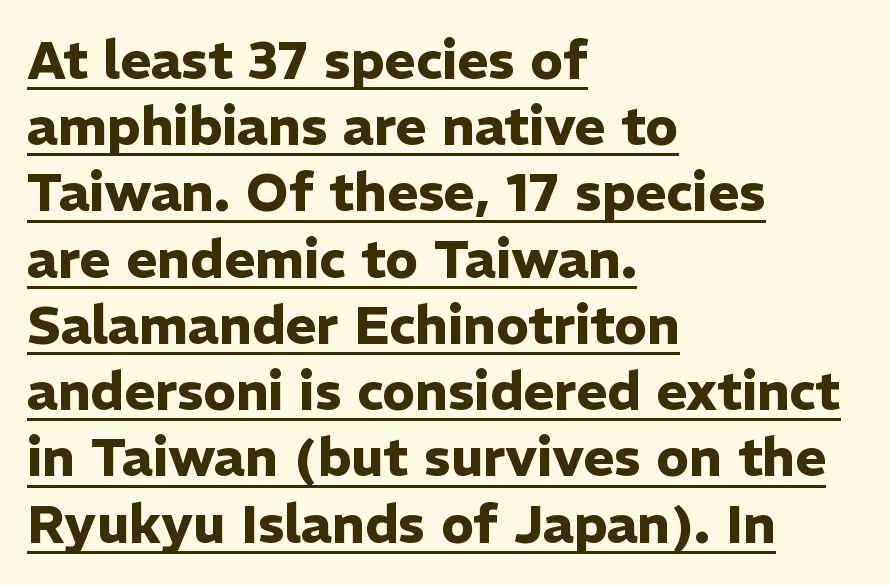
The image shows 53 px heavy sans-serif type, upright; set left-aligned, normal line spacing (1.25x), normal letter spacing, underlined; low stroke contrast and a medium x-height.
